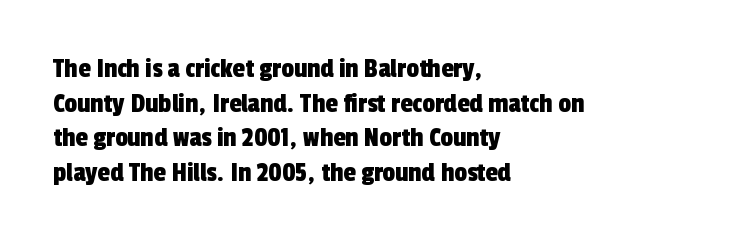
Any mark beneath the type? The region is blank. Students, note that the glyphs here touch the page at normal intervals. The setting favours the left margin, as ordinary paragraphs usually do. The face used here is a sans, in the tradition of grotesques and geometrics.
